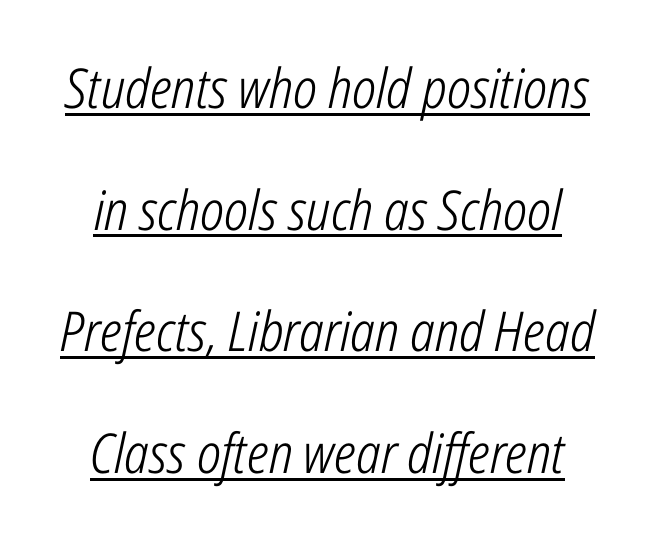
The image shows 55 px light, condensed type, italic (leaning right); set loose line spacing (2.21x), normal letter spacing, underlined; low stroke contrast and a medium x-height.
